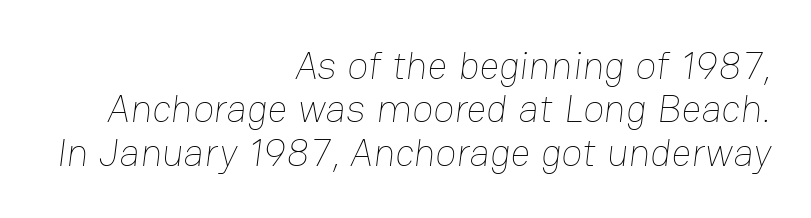
The image shows 39 px thin type; set right-aligned, tight line spacing (1.11x), normal letter spacing, not underlined; low stroke contrast and a medium x-height.
